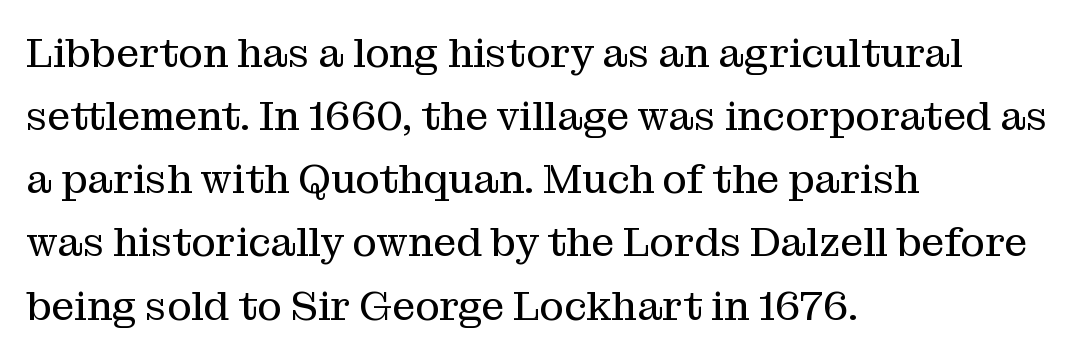
The rag falls on the right side of this text block. Nothing unusual about the tracking: characters are spaced as the font intends. Think of a printed novel: that variable character pitch is what you see here. Vertical strokes here are truly vertical. One glance says typical: line gaps are just what's usual. The glyphs are unaccompanied by any horizontal stroke below them.
